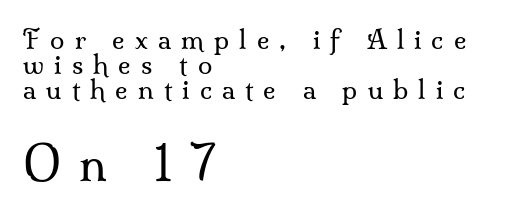
Q: Is the text bold? A: No.
Q: Is the text italic (slanted)? A: No, it is upright.
Q: Is the typeface a serif or a sans-serif typeface? A: Serif.
Q: Is the text underlined? A: No.
Q: How is the paragraph aligned? A: Left-aligned.
Q: Is the spacing between letters normal or unusually wide? A: Unusually wide.
Q: Is the spacing between lines tight, normal or loose? A: Tight.
Q: Which block of text is set in a larger size, the first (top) or the second (bottom)? A: The second (bottom) one.
Q: Width (condensed, normal, or wide)? A: Normal.
Q: Stroke contrast? A: Medium.
Q: x-height? A: Small.
Q: Monospaced? A: No.
